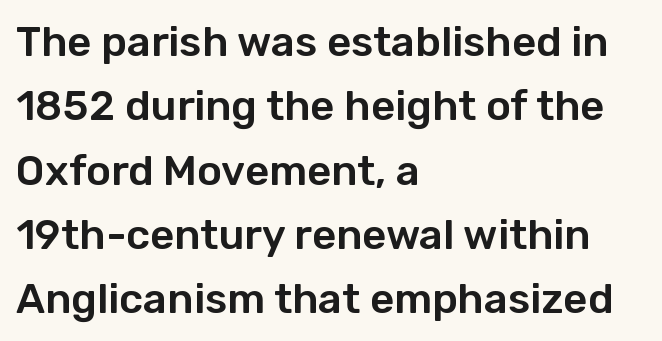
{"serif": "no", "italic": "no", "width": "normal", "stroke_contrast": "low", "x_height": "medium", "monospaced": "no", "underline": "no", "align": "left", "line_spacing": "normal", "line_spacing_ratio": 1.53, "letter_spacing": "normal", "letter_spacing_em": 0.0, "glyph_px": 42}
